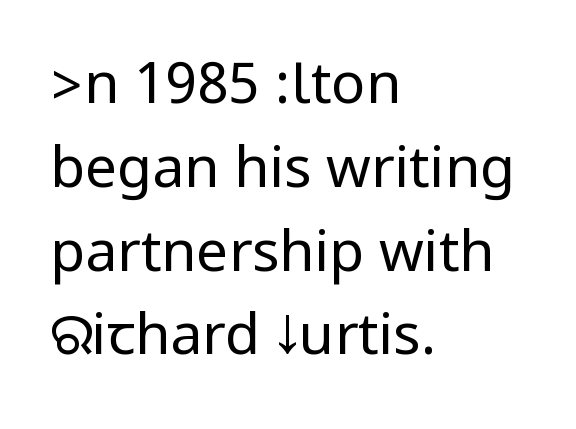
{"serif": "no", "italic": "no", "bold": "no", "weight": "regular", "width": "condensed", "stroke_contrast": "low", "underline": "no", "align": "left", "line_spacing": "normal", "line_spacing_ratio": 1.47, "letter_spacing": "normal", "letter_spacing_em": 0.0, "glyph_px": 57}
